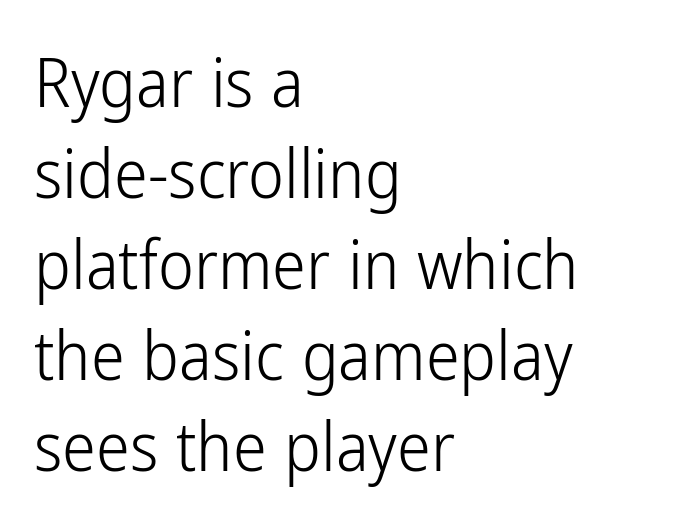
The image shows 68 px light, condensed sans-serif type, upright; set left-aligned, normal line spacing (1.34x), normal letter spacing, not underlined; low stroke contrast and a medium x-height.
